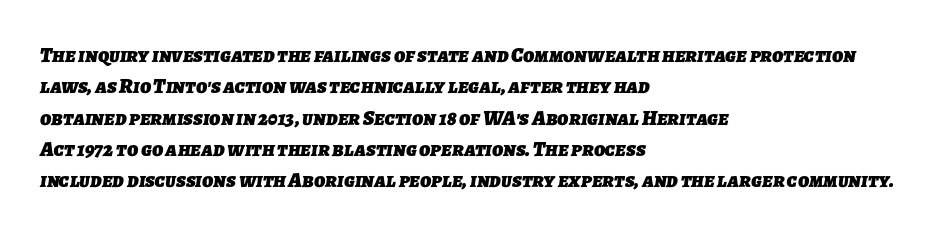
Q: Is the text bold? A: Yes.
Q: Is the text underlined? A: No.
Q: How is the paragraph aligned? A: Left-aligned.
Q: Is the spacing between letters normal or unusually wide? A: Normal.
Q: Is the spacing between lines tight, normal or loose? A: Normal.
